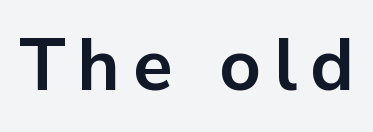
Q: Is the text bold? A: Yes.
Q: Is the text italic (slanted)? A: No, it is upright.
Q: Is the typeface a serif or a sans-serif typeface? A: Sans-serif.
Q: Is the text underlined? A: No.
Q: Width (condensed, normal, or wide)? A: Normal.
Q: Stroke contrast? A: Low.
Q: x-height? A: Medium.
Q: Monospaced? A: No.
